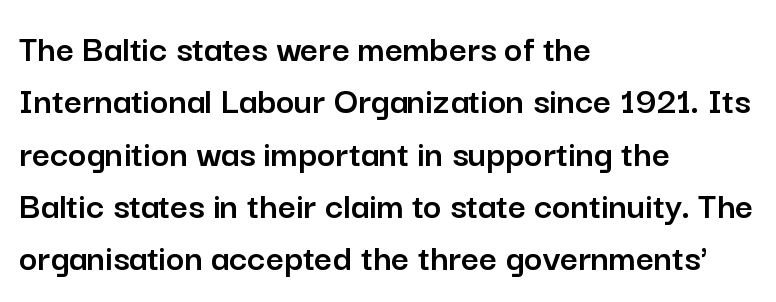
The image shows 39 px sans-serif type, upright; set left-aligned, normal line spacing (1.34x), normal letter spacing, not underlined; low stroke contrast and a medium x-height.
